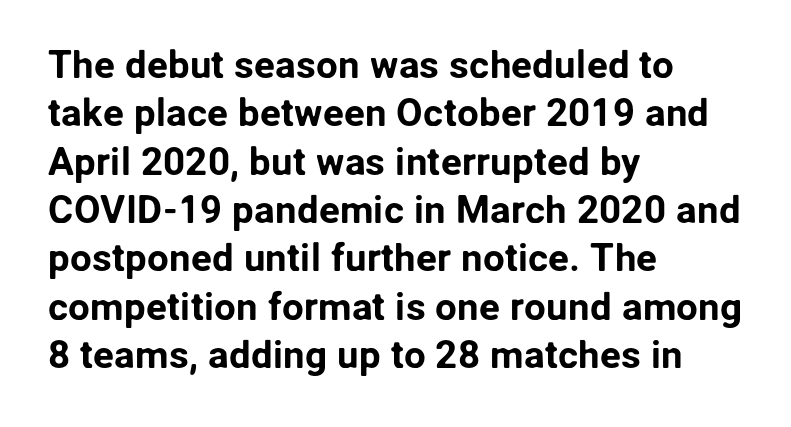
Looks like regular typesetting: each glyph gets only the width it needs. These lines stack with their left ends in a neat column. The letters carry no serifs — their stems end cleanly without finishing strokes. Every character sits straight up, as roman type does. Short note: letters normally spaced.
